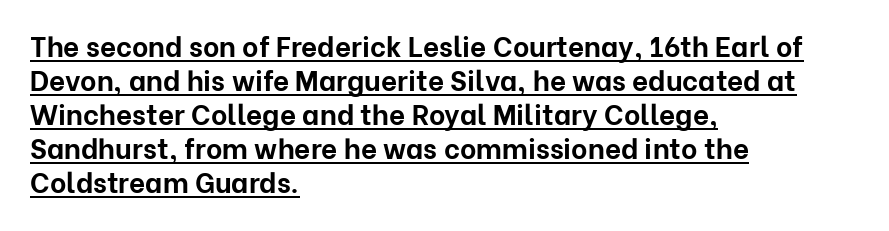
{"serif": "no", "italic": "no", "bold": "yes", "weight": "bold", "width": "normal", "stroke_contrast": "low", "x_height": "medium", "monospaced": "no", "underline": "yes", "align": "left", "line_spacing_ratio": 1.21, "letter_spacing": "normal", "letter_spacing_em": 0.0, "glyph_px": 28}
